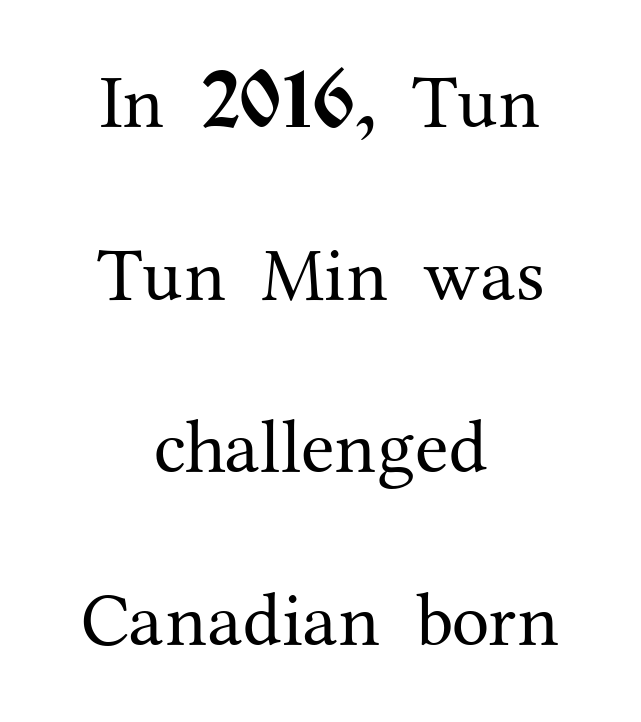
{"serif": "yes", "italic": "no", "bold": "no", "weight": "regular", "width": "normal", "stroke_contrast": "medium", "x_height": "medium", "monospaced": "no", "underline": "no", "align": "center", "line_spacing": "loose", "line_spacing_ratio": 2.27, "letter_spacing": "normal", "letter_spacing_em": 0.0, "glyph_px": 76}
